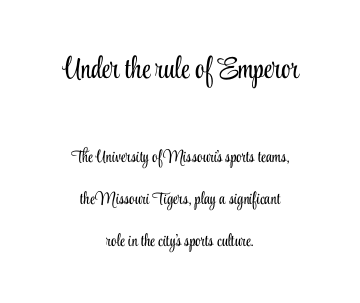
The image shows 30 px light, condensed serif type; set centered, loose line spacing (2.45x), normal letter spacing, not underlined; the first (top) block is 1.76x larger; low stroke contrast and a small x-height.
